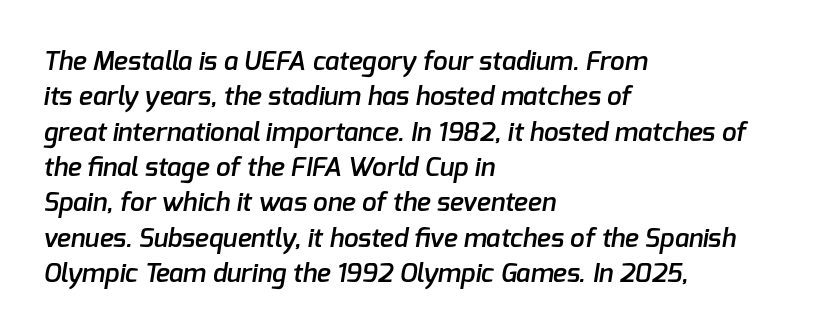
Q: Is the text bold? A: Semi-bold.
Q: Is the text underlined? A: No.
Q: How is the paragraph aligned? A: Left-aligned.
Q: Is the spacing between letters normal or unusually wide? A: Normal.
Q: Is the spacing between lines tight, normal or loose? A: Normal.
